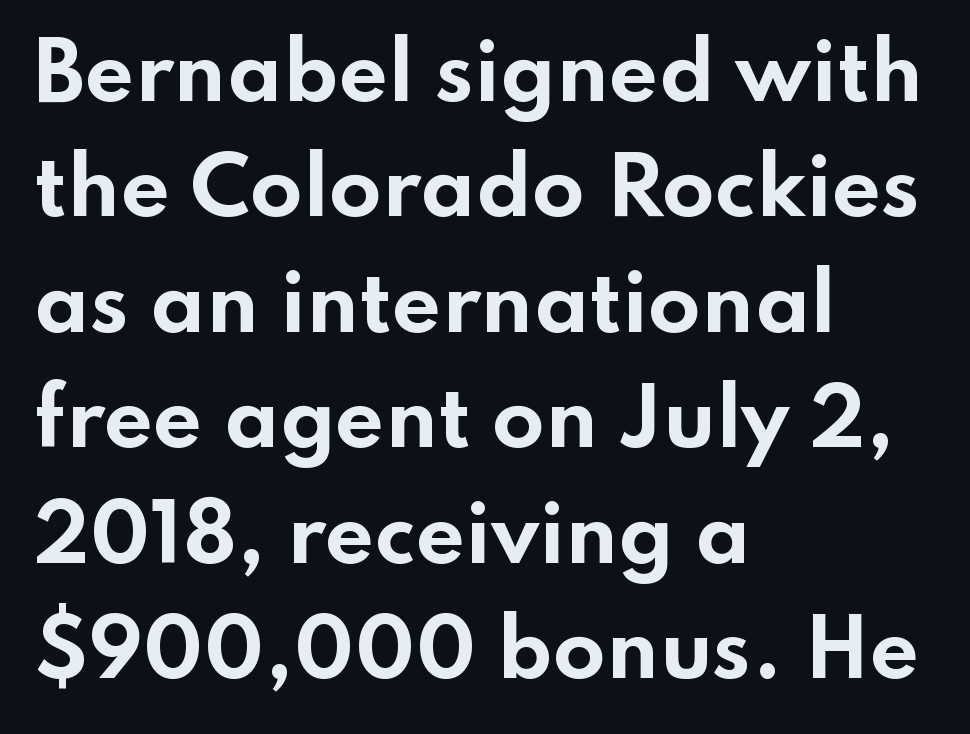
Q: Is the text bold? A: Yes.
Q: Is the text italic (slanted)? A: No, it is upright.
Q: Is the typeface a serif or a sans-serif typeface? A: Sans-serif.
Q: Is the text underlined? A: No.
Q: How is the paragraph aligned? A: Left-aligned.
Q: Is the spacing between letters normal or unusually wide? A: Normal.
Q: Is the spacing between lines tight, normal or loose? A: Normal.
Q: Width (condensed, normal, or wide)? A: Wide.
Q: Stroke contrast? A: Low.
Q: x-height? A: Small.
Q: Monospaced? A: No.
